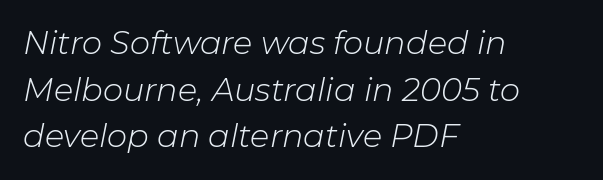
Is this a fixed-width face? No — the glyphs have proportional, varying widths. The area under the type is left untouched. In terms of letterspacing, this is plain default setting. Leading matches the norm, producing a regular column.
